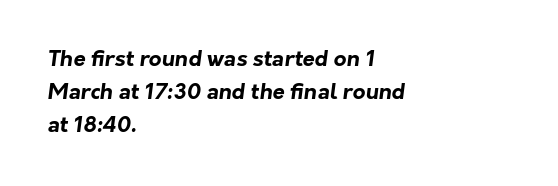
The words here are not underlined. The gaps between neighbouring characters are ordinary and unremarkable. The strokes are fattened all the way to bold. Summary of vertical rhythm: regular, with standard interline spacing. The paragraph has a hard left edge and a soft right edge.
